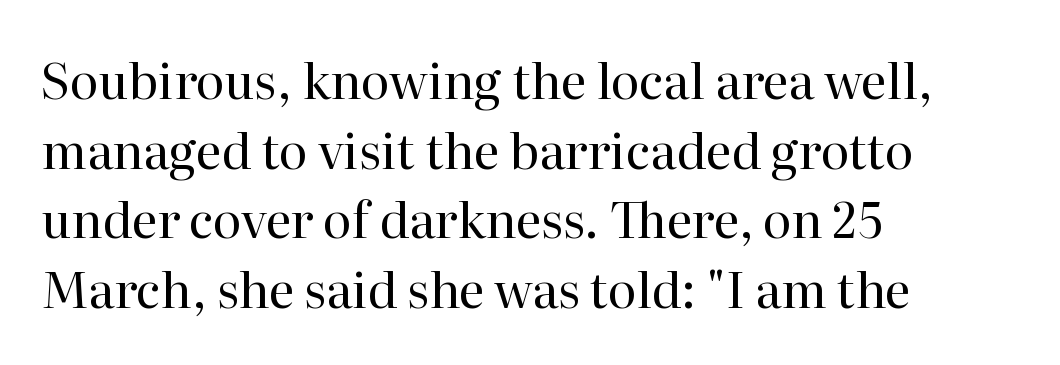
{"serif": "yes", "italic": "no", "bold": "no", "weight": "regular", "width": "normal", "stroke_contrast": "high", "x_height": "medium", "monospaced": "no", "underline": "no", "align": "left", "line_spacing": "normal", "line_spacing_ratio": 1.42, "letter_spacing": "normal", "letter_spacing_em": 0.0, "glyph_px": 49}
